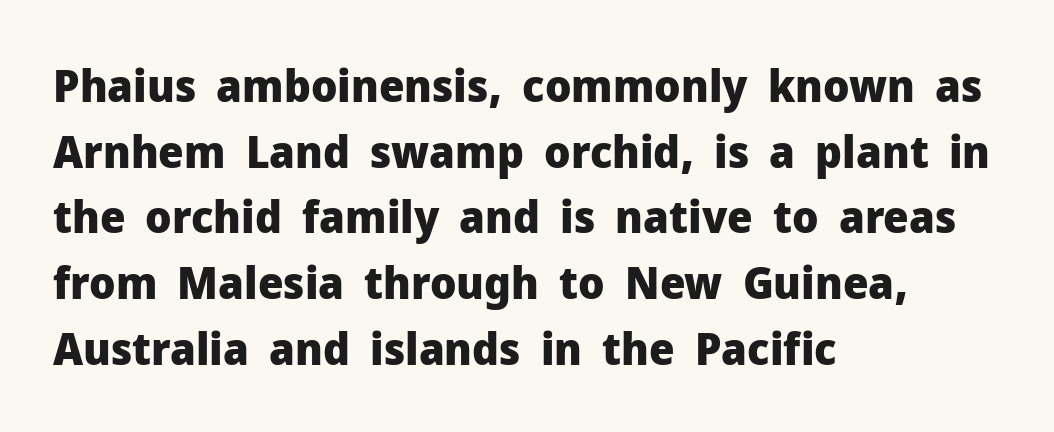
Q: Is the text bold? A: Yes.
Q: Is the text italic (slanted)? A: No, it is upright.
Q: Is the typeface a serif or a sans-serif typeface? A: Sans-serif.
Q: Is the text underlined? A: No.
Q: How is the paragraph aligned? A: Left-aligned.
Q: Is the spacing between letters normal or unusually wide? A: Normal.
Q: Is the spacing between lines tight, normal or loose? A: Normal.
Q: Width (condensed, normal, or wide)? A: Normal.
Q: Stroke contrast? A: Low.
Q: x-height? A: Medium.
Q: Monospaced? A: No.
